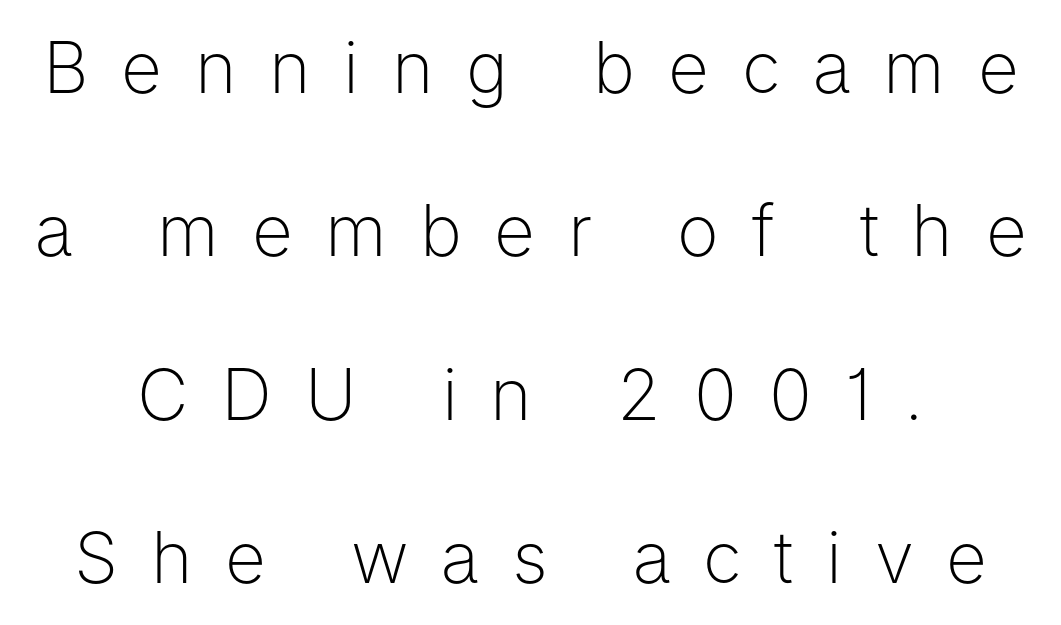
The image shows 71 px light sans-serif type, upright; set loose line spacing (2.3x), unusually wide letter spacing (+0.46 em), not underlined; low stroke contrast and a medium x-height.
